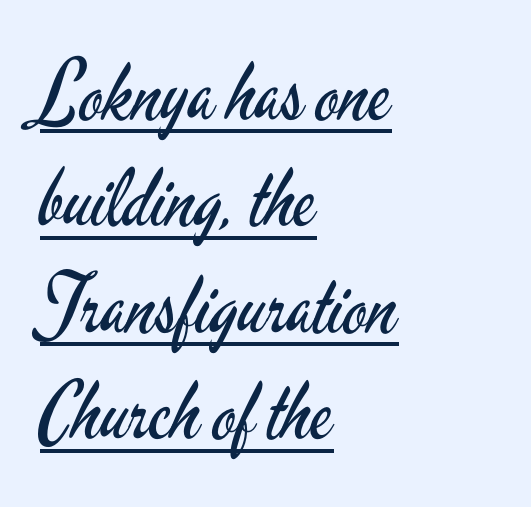
The rendered words wear a rule along their underside. A typesetter would call this proportional, since set widths differ per character. The face used here is a sans, in the tradition of grotesques and geometrics. The font sits on the lighter half of the weight spectrum, regular included.
